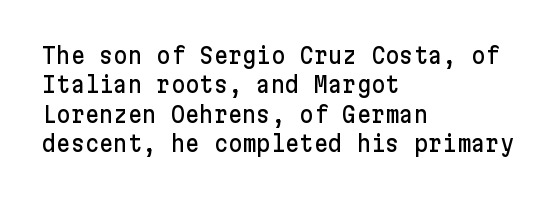
Q: Is the text italic (slanted)? A: No, it is upright.
Q: Is the text underlined? A: No.
Q: How is the paragraph aligned? A: Left-aligned.
Q: Is the spacing between letters normal or unusually wide? A: Normal.
Q: Is the spacing between lines tight, normal or loose? A: Normal.
